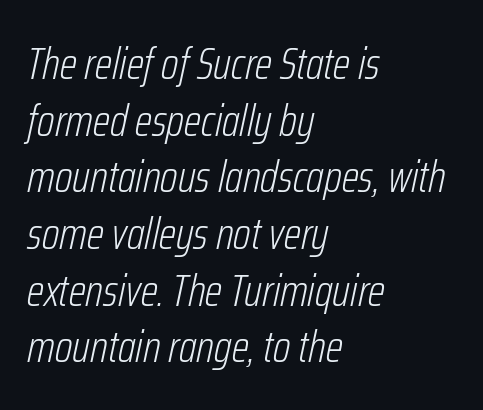
{"italic": "yes", "lean": "right", "slant_degrees": 12, "bold": "no", "weight": "light", "width": "condensed", "stroke_contrast": "low", "x_height": "medium", "monospaced": "no", "underline": "no", "align": "left", "line_spacing": "normal", "line_spacing_ratio": 1.26, "letter_spacing": "normal", "letter_spacing_em": 0.0, "glyph_px": 45}
